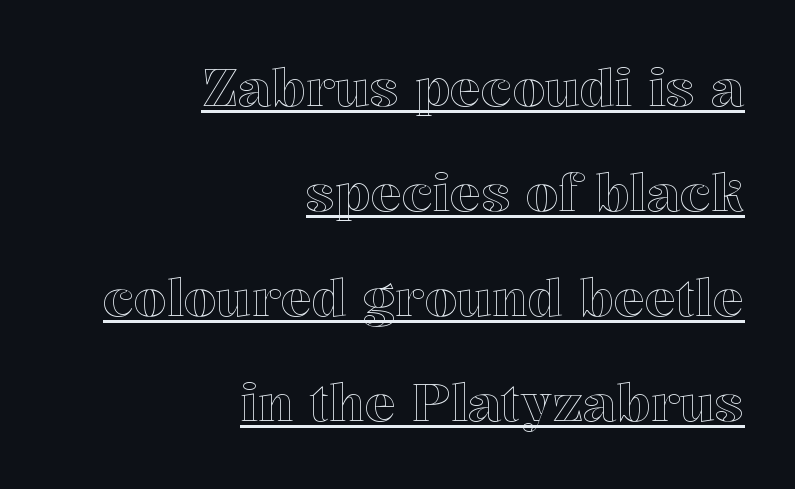
Q: Is the text italic (slanted)? A: No, it is upright.
Q: Is the text underlined? A: Yes.
Q: How is the paragraph aligned? A: Right-aligned.
Q: Is the spacing between letters normal or unusually wide? A: Normal.
Q: Is the spacing between lines tight, normal or loose? A: Loose.
Q: Width (condensed, normal, or wide)? A: Normal.
Q: x-height? A: Medium.
Q: Monospaced? A: No.
